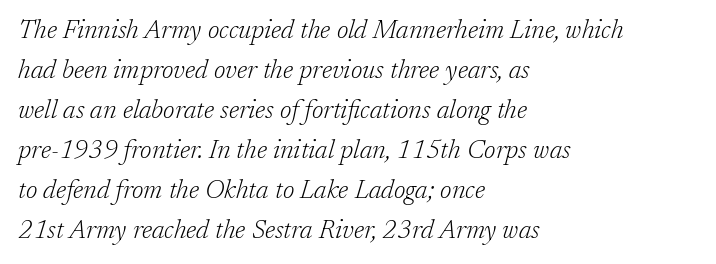
Q: Is the text bold? A: No.
Q: Is the text italic (slanted)? A: Yes, it leans right by about 17 degrees.
Q: Is the text underlined? A: No.
Q: How is the paragraph aligned? A: Left-aligned.
Q: Is the spacing between letters normal or unusually wide? A: Normal.
Q: Is the spacing between lines tight, normal or loose? A: Normal.
